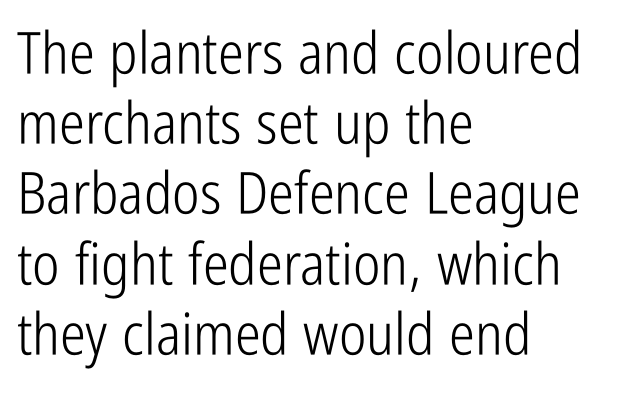
{"serif": "no", "italic": "no", "bold": "no", "weight": "light", "width": "condensed", "stroke_contrast": "low", "x_height": "medium", "monospaced": "no", "underline": "no", "align": "left", "line_spacing_ratio": 1.21, "letter_spacing": "normal", "letter_spacing_em": 0.0, "glyph_px": 58}
